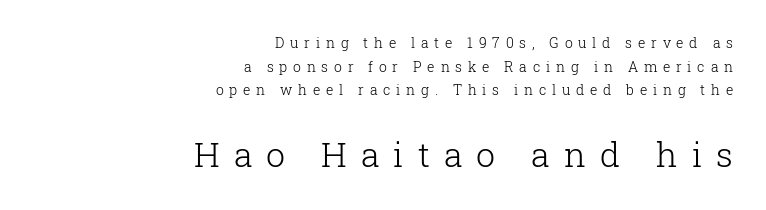
{"serif": "yes", "italic": "no", "bold": "no", "weight": "light", "width": "normal", "stroke_contrast": "low", "x_height": "medium", "monospaced": "no", "underline": "no", "align": "right", "line_spacing": "normal", "line_spacing_ratio": 1.68, "letter_spacing": "wide", "letter_spacing_em": 0.41, "larger_block": "second", "size_ratio": 2.43, "glyph_px": 34}
